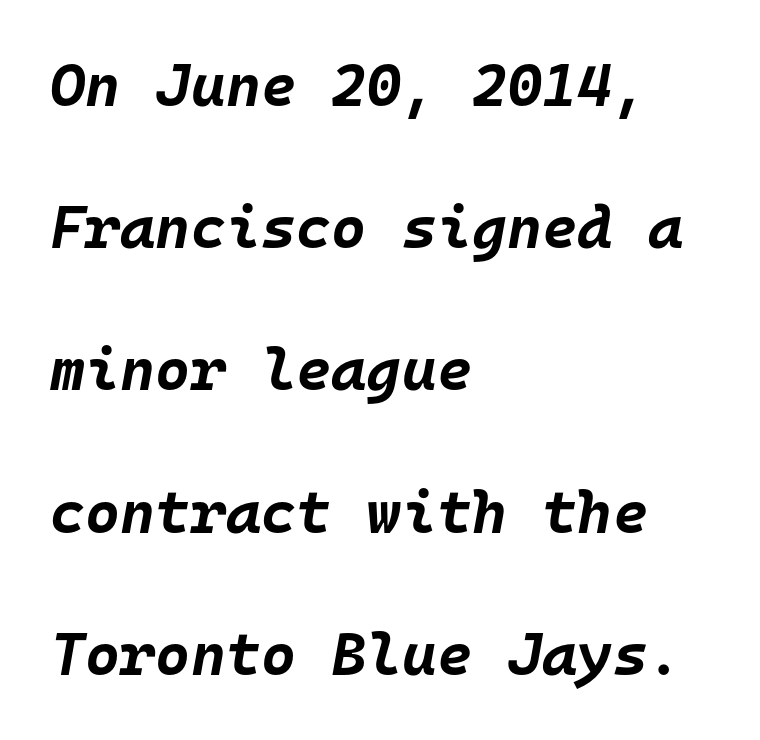
The image shows 60 px bold type, italic (leaning right), monospaced; set left-aligned, loose line spacing (2.37x), normal letter spacing, not underlined; low stroke contrast and a large x-height.
